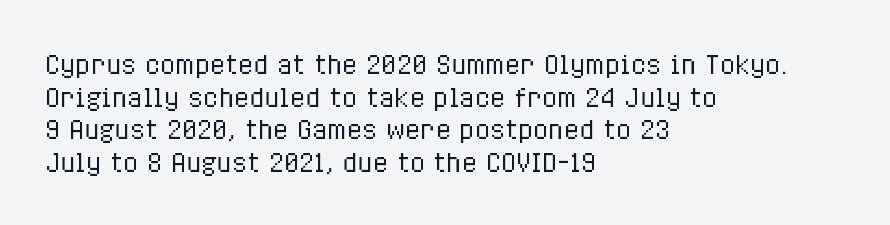
Q: Is the text bold? A: No.
Q: Is the text italic (slanted)? A: No, it is upright.
Q: Is the text underlined? A: No.
Q: How is the paragraph aligned? A: Left-aligned.
Q: Is the spacing between letters normal or unusually wide? A: Normal.
Q: Is the spacing between lines tight, normal or loose? A: Normal.
